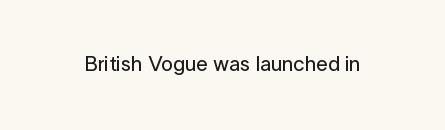
Q: Is the text italic (slanted)? A: No, it is upright.
Q: Is the text underlined? A: No.
Q: Is the spacing between letters normal or unusually wide? A: Normal.
